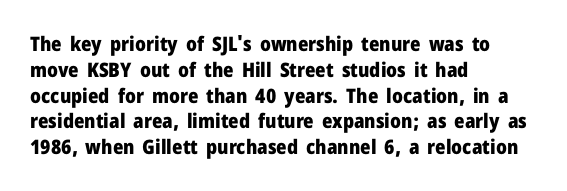
A typesetter would call this zero additional tracking. A classic flush-left, rag-right setting is used for this passage. The letters stand upright; this is a roman face. The glyphs are unaccompanied by any horizontal stroke below them. Line spacing here is normal.
